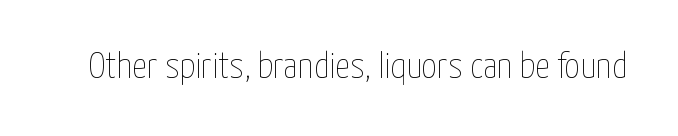
{"italic": "no", "bold": "no", "weight": "thin", "width": "condensed", "stroke_contrast": "low", "x_height": "medium", "monospaced": "no", "underline": "no", "letter_spacing": "normal", "letter_spacing_em": 0.0, "glyph_px": 37}
